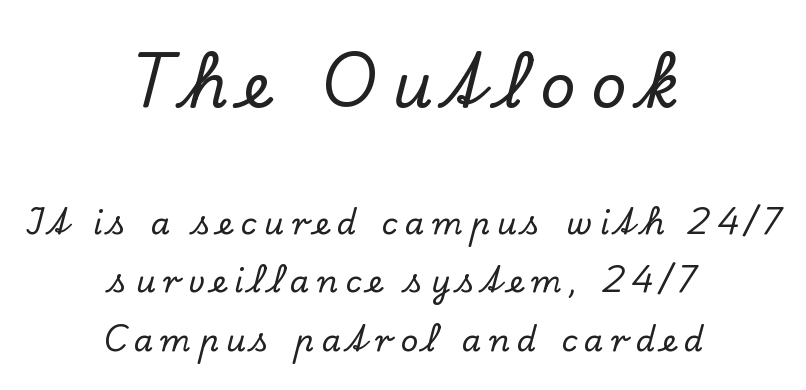
The image shows 62 px serif type; set centered, line spacing 1.89x, unusually wide letter spacing (+0.24 em), not underlined; the first (top) block is 2.0x larger; low stroke contrast and a small x-height.
